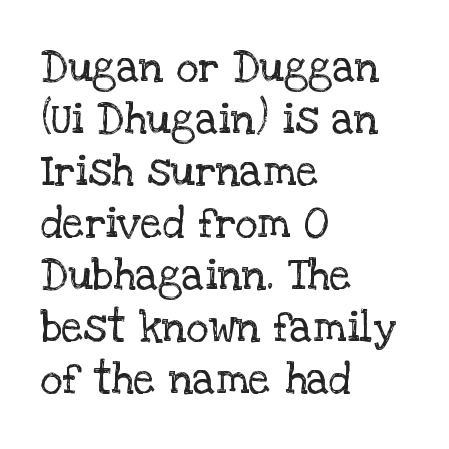
Q: Is the text bold? A: No.
Q: Is the text italic (slanted)? A: No, it is upright.
Q: Is the typeface a serif or a sans-serif typeface? A: Serif.
Q: Is the text underlined? A: No.
Q: How is the paragraph aligned? A: Left-aligned.
Q: Is the spacing between letters normal or unusually wide? A: Normal.
Q: Width (condensed, normal, or wide)? A: Normal.
Q: Stroke contrast? A: Low.
Q: x-height? A: Large.
Q: Monospaced? A: No.
